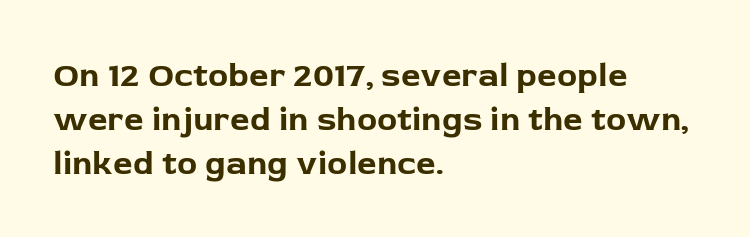
Q: Is the text bold? A: Yes.
Q: Is the text italic (slanted)? A: No, it is upright.
Q: Is the typeface a serif or a sans-serif typeface? A: Sans-serif.
Q: Is the text underlined? A: No.
Q: How is the paragraph aligned? A: Left-aligned.
Q: Is the spacing between letters normal or unusually wide? A: Normal.
Q: Is the spacing between lines tight, normal or loose? A: Normal.
Q: Width (condensed, normal, or wide)? A: Normal.
Q: Stroke contrast? A: Low.
Q: x-height? A: Medium.
Q: Monospaced? A: No.
